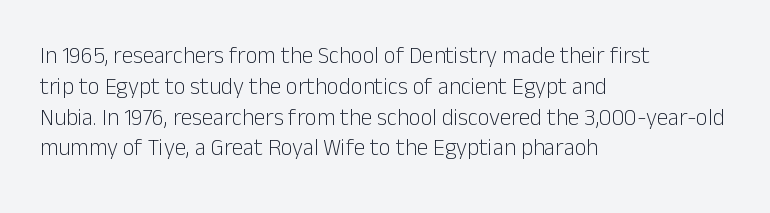
The image shows 23 px text type, upright; set left-aligned, normal line spacing (1.34x), normal letter spacing, not underlined.
